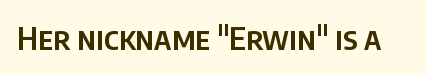
Q: Is the text bold? A: Semi-bold.
Q: Is the text italic (slanted)? A: No, it is upright.
Q: Is the typeface a serif or a sans-serif typeface? A: Sans-serif.
Q: Is the text underlined? A: No.
Q: Is the spacing between letters normal or unusually wide? A: Normal.
Q: Width (condensed, normal, or wide)? A: Condensed.
Q: Stroke contrast? A: Low.
Q: x-height? A: Large.
Q: Monospaced? A: No.
